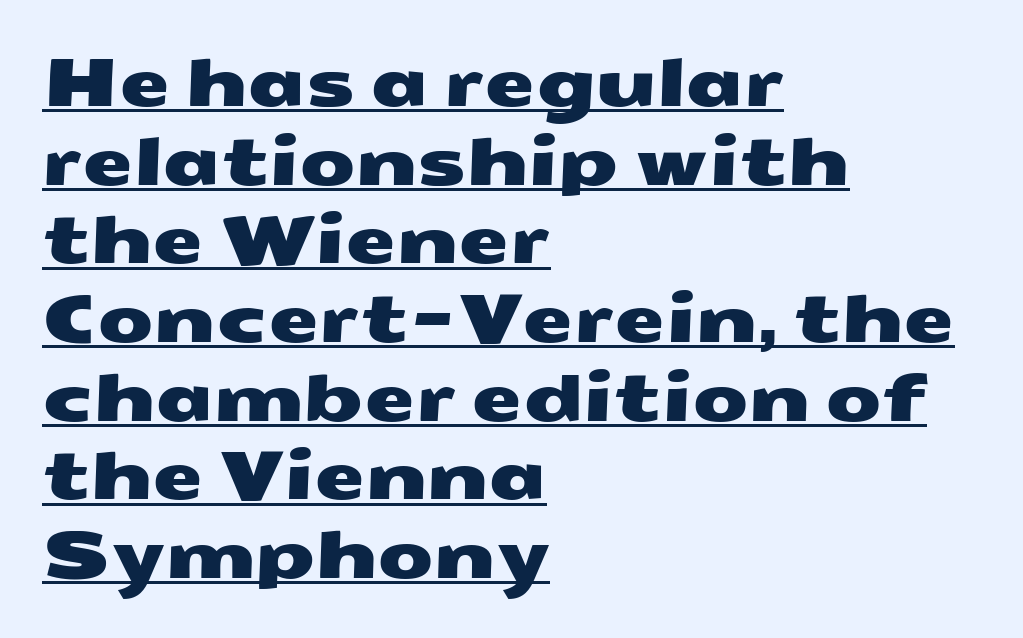
{"serif": "no", "width": "wide", "stroke_contrast": "medium", "x_height": "medium", "monospaced": "no", "underline": "yes", "align": "left", "line_spacing_ratio": 1.21, "letter_spacing": "normal", "letter_spacing_em": 0.0, "glyph_px": 65}
